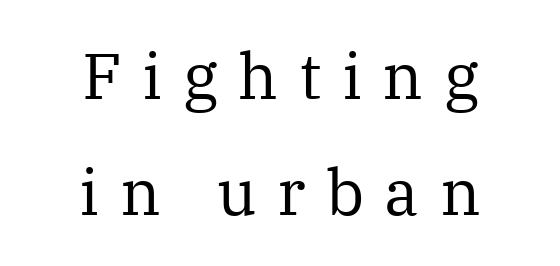
The face used here is proportionally spaced, like ordinary book or web type. Clear beneath every line of the passage. The gaps between neighbouring characters are conspicuously large. Neither beginnings nor endings align; midpoints do. Examine the stroke ends and you'll spot serifs. These lines were composed using upright roman letters.
